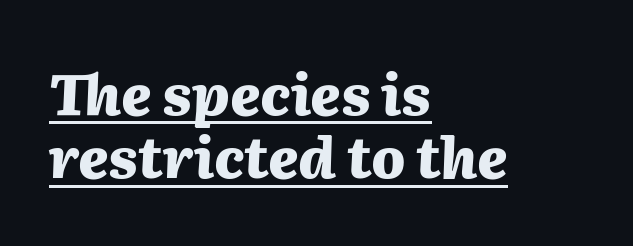
The image shows 56 px heavy type, italic (leaning right); set left-aligned, tight line spacing (1.13x), normal letter spacing, underlined; medium stroke contrast and a medium x-height.
